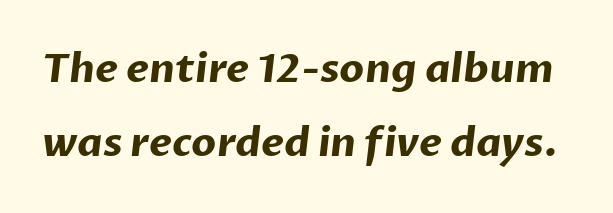
Q: Is the text bold? A: Yes.
Q: Is the typeface a serif or a sans-serif typeface? A: Sans-serif.
Q: Is the text underlined? A: No.
Q: Is the spacing between letters normal or unusually wide? A: Normal.
Q: Width (condensed, normal, or wide)? A: Normal.
Q: Stroke contrast? A: Low.
Q: x-height? A: Medium.
Q: Monospaced? A: No.
